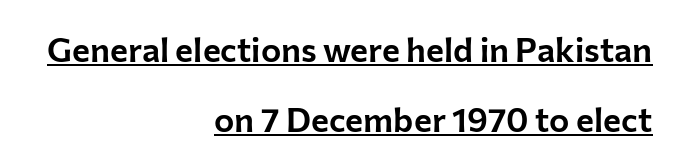
Words appear dense and cohesive because spacing is normal. These characters rest on top of a visible drawn line. Italic? Not at all — the glyphs are vertical. Check where the strokes stop: nothing finishes them off — pure sans. Vertical spacing — loose. Is the block centered? No — it sits flush against the right margin.
